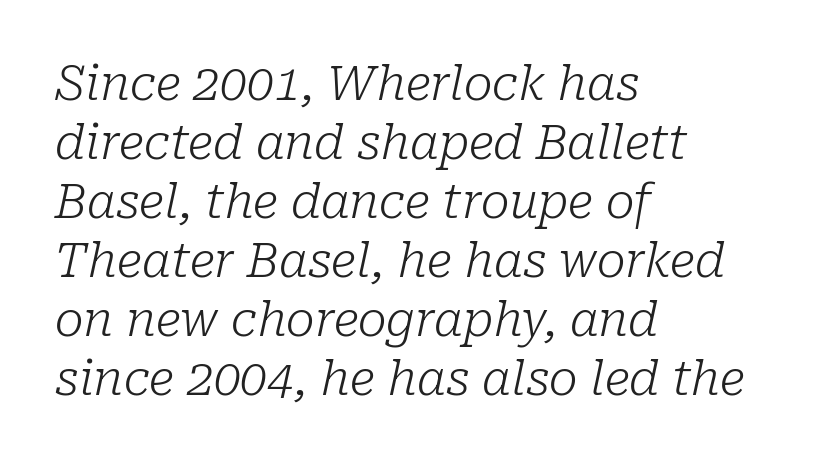
The image shows 48 px light serif type, italic (leaning right); set left-aligned, line spacing 1.23x, normal letter spacing, not underlined; low stroke contrast and a medium x-height.
